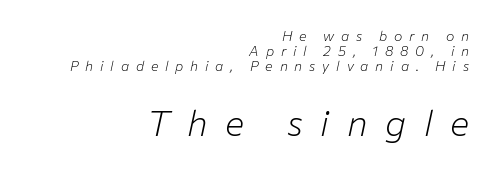
The type is letterspaced generously, with wide tracking. The rag falls on the left side of this text block. The face used here appears at its bigger size in the lower chunk. The weight would be labelled regular, book, light, or lighter still.
